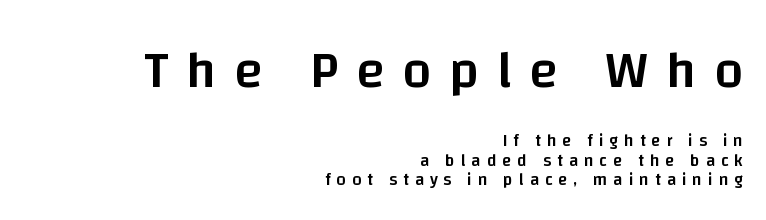
Q: Is the text bold? A: Semi-bold.
Q: Is the text italic (slanted)? A: No, it is upright.
Q: Is the typeface a serif or a sans-serif typeface? A: Sans-serif.
Q: Is the text underlined? A: No.
Q: How is the paragraph aligned? A: Right-aligned.
Q: Is the spacing between letters normal or unusually wide? A: Unusually wide.
Q: Which block of text is set in a larger size, the first (top) or the second (bottom)? A: The first (top) one.
Q: Width (condensed, normal, or wide)? A: Normal.
Q: Stroke contrast? A: Low.
Q: x-height? A: Large.
Q: Monospaced? A: No.
